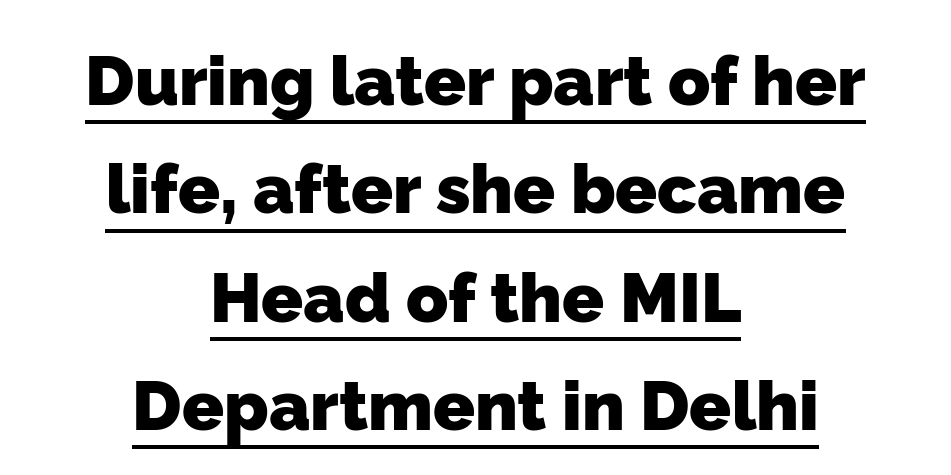
A normal amount of white space separates one row of letters from the next. Here the designer chose a conventional face with non-uniform glyph widths. The glyphs have the mass of a bold cut. If you folded the block vertically in half, each line would mirror itself in length. Words appear dense and cohesive because spacing is normal. The designer went with a sans here, leaving each stem footless.
